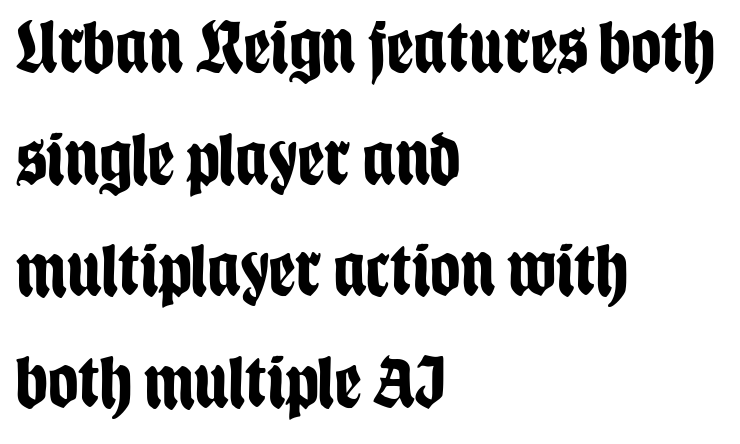
The image shows 75 px bold, condensed sans-serif type, upright; set left-aligned, normal line spacing (1.49x), normal letter spacing, not underlined; low stroke contrast and a large x-height.
